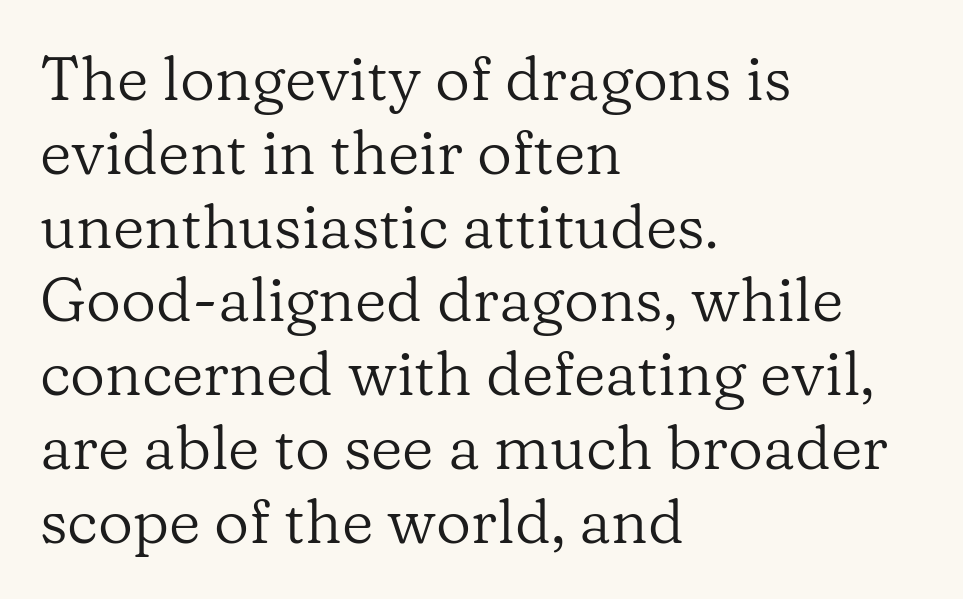
Underline: absent. What kind of face is this? One with serifs. The font's upright variant was chosen for this text. Here the designer chose a conventional face with non-uniform glyph widths.
